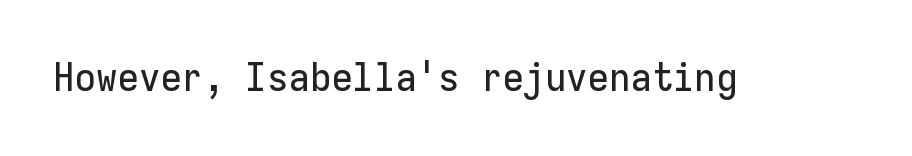
Q: Is the text italic (slanted)? A: No, it is upright.
Q: Is the typeface a serif or a sans-serif typeface? A: Sans-serif.
Q: Is the text underlined? A: No.
Q: Is the spacing between letters normal or unusually wide? A: Normal.
Q: Width (condensed, normal, or wide)? A: Normal.
Q: Stroke contrast? A: Low.
Q: x-height? A: Medium.
Q: Monospaced? A: Yes.
